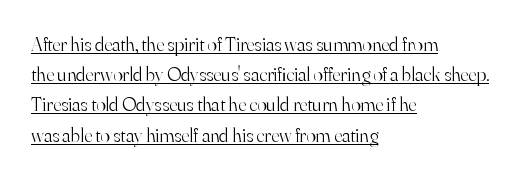
Q: Is the text bold? A: No.
Q: Is the text italic (slanted)? A: No, it is upright.
Q: Is the text underlined? A: Yes.
Q: How is the paragraph aligned? A: Left-aligned.
Q: Is the spacing between letters normal or unusually wide? A: Normal.
Q: Is the spacing between lines tight, normal or loose? A: Normal.
